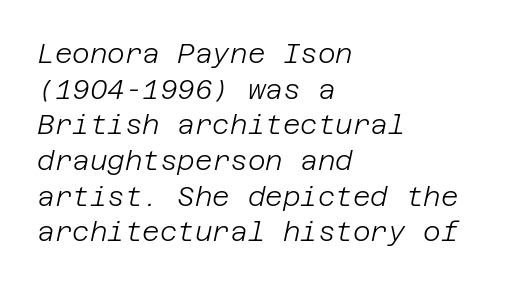
Q: Is the text bold? A: No.
Q: Is the text italic (slanted)? A: Yes, it leans right by about 12 degrees.
Q: Is the text underlined? A: No.
Q: How is the paragraph aligned? A: Left-aligned.
Q: Is the spacing between letters normal or unusually wide? A: Normal.
Q: Is the spacing between lines tight, normal or loose? A: Normal.
